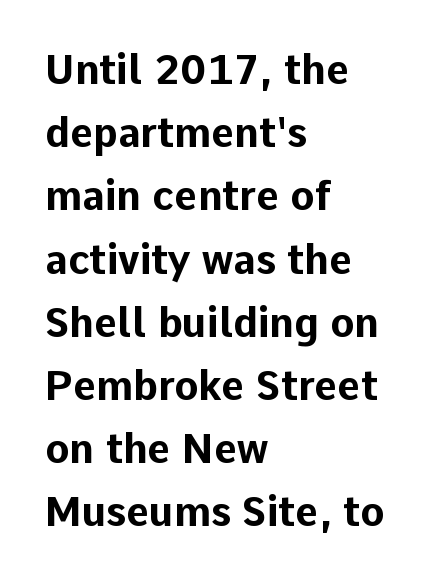
{"serif": "no", "italic": "no", "bold": "yes", "weight": "bold", "width": "normal", "stroke_contrast": "low", "x_height": "medium", "monospaced": "no", "underline": "no", "align": "left", "line_spacing": "normal", "line_spacing_ratio": 1.58, "letter_spacing": "normal", "letter_spacing_em": 0.0, "glyph_px": 40}
